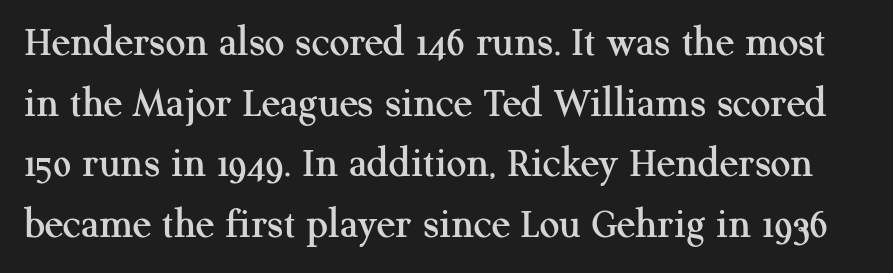
The image shows 44 px serif type, upright; set normal line spacing (1.38x), normal letter spacing, not underlined; medium stroke contrast and a medium x-height.
